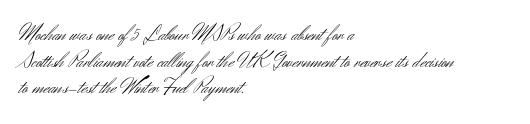
Q: Is the text bold? A: No.
Q: Is the text italic (slanted)? A: Yes.
Q: Is the text underlined? A: No.
Q: How is the paragraph aligned? A: Left-aligned.
Q: Is the spacing between letters normal or unusually wide? A: Normal.
